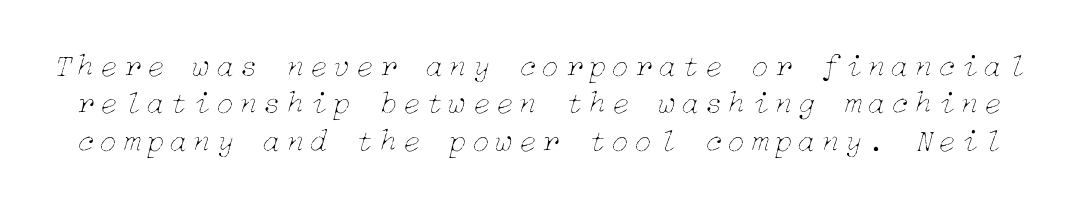
{"italic": "yes", "lean": "right", "slant_degrees": 15, "bold": "no", "weight": "thin", "width": "normal", "stroke_contrast": "low", "x_height": "medium", "underline": "no", "line_spacing_ratio": 1.17, "glyph_px": 32}
